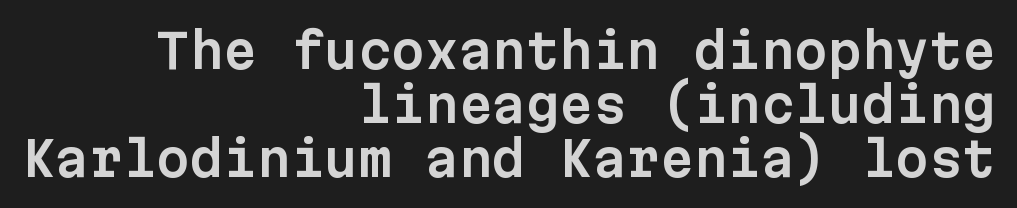
The lines are packed closely together with very little leading. This rendering leaves character spacing at its baseline value. Characters remain perfectly vertical along every line. Think of a typewriter: that constant character pitch is what you see here. Every row of glyphs terminates at an identical x-position on the right.
